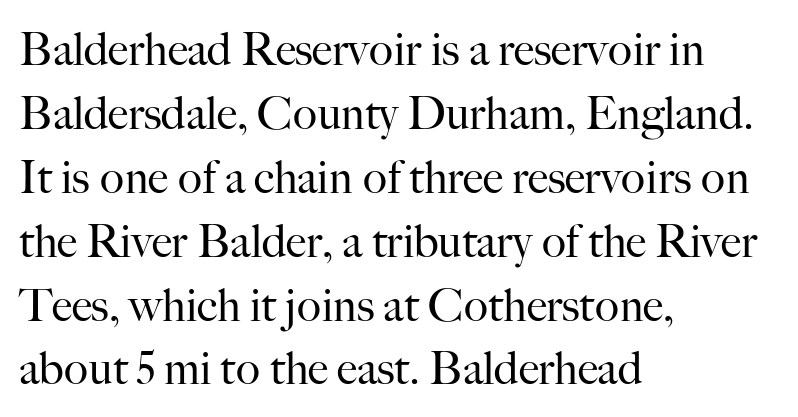
The image shows 45 px regular-weight serif type, upright; set left-aligned, normal line spacing (1.42x), normal letter spacing, not underlined; high stroke contrast and a small x-height.
